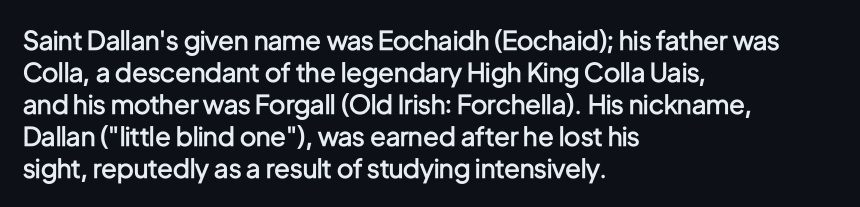
Q: Is the text bold? A: Semi-bold.
Q: Is the text italic (slanted)? A: No, it is upright.
Q: Is the text underlined? A: No.
Q: How is the paragraph aligned? A: Left-aligned.
Q: Is the spacing between letters normal or unusually wide? A: Normal.
